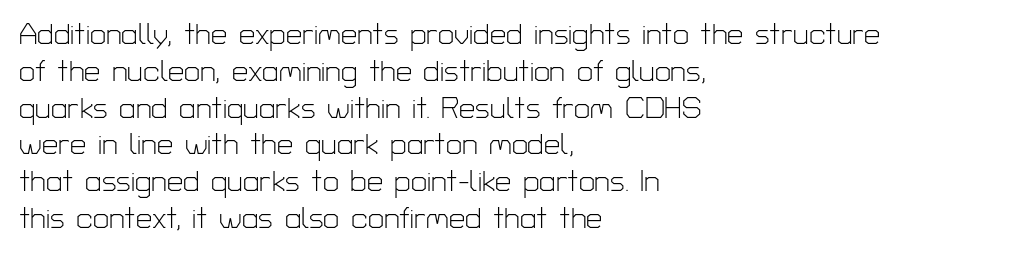
Spacing verdict: proportional, widths tailored to each character. A typesetter would call this zero additional tracking. The rendering uses a moderate line-height, typical for paragraphs. The font sits on the lighter half of the weight spectrum, regular included.
